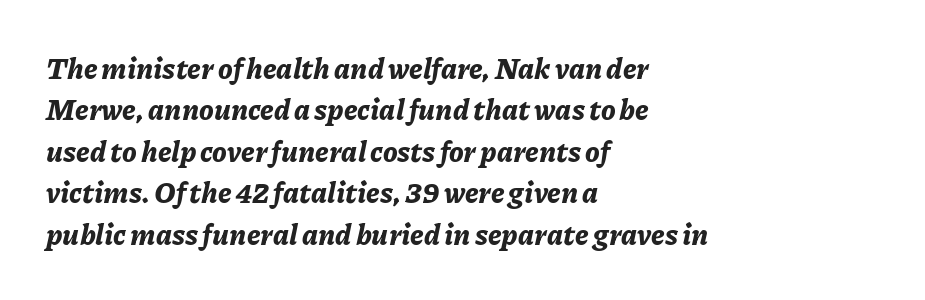
Q: Is the text bold? A: Yes.
Q: Is the text italic (slanted)? A: Yes, it leans right by about 11 degrees.
Q: Is the text underlined? A: No.
Q: How is the paragraph aligned? A: Left-aligned.
Q: Is the spacing between letters normal or unusually wide? A: Normal.
Q: Is the spacing between lines tight, normal or loose? A: Normal.
Q: Width (condensed, normal, or wide)? A: Normal.
Q: Stroke contrast? A: Low.
Q: x-height? A: Medium.
Q: Monospaced? A: No.
